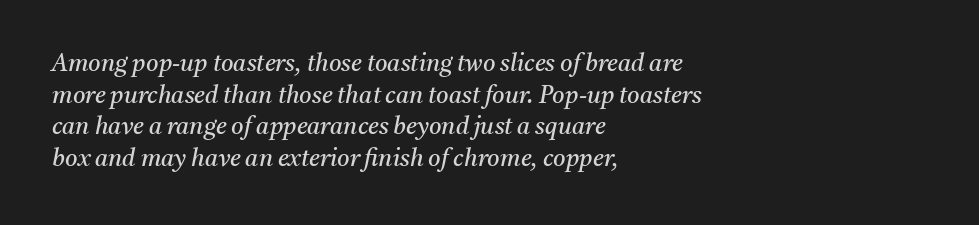
Q: Is the text bold? A: No.
Q: Is the text italic (slanted)? A: Yes, it leans right by about 11 degrees.
Q: Is the text underlined? A: No.
Q: How is the paragraph aligned? A: Left-aligned.
Q: Is the spacing between letters normal or unusually wide? A: Normal.
Q: Is the spacing between lines tight, normal or loose? A: Normal.
